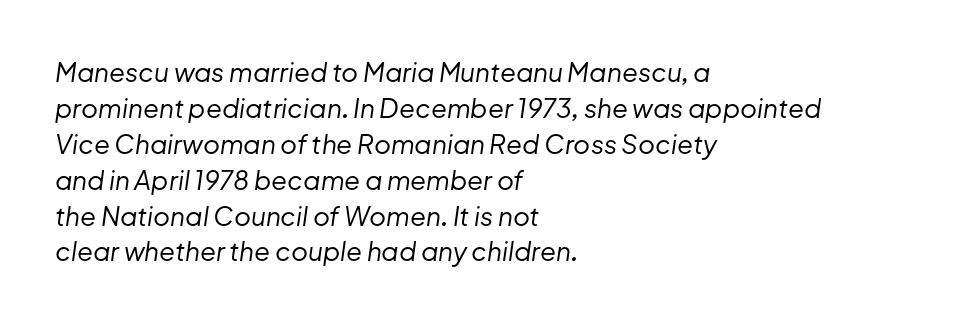
Standard letterfit; no display-style spreading of the glyphs. On a weight scale, this lands at 450 or below. Alignment: flush left. Vertically, the passage feels balanced, rows spaced as you'd expect. The whole block is typeset with a tilt. Check the space under the baseline: it is left empty.
